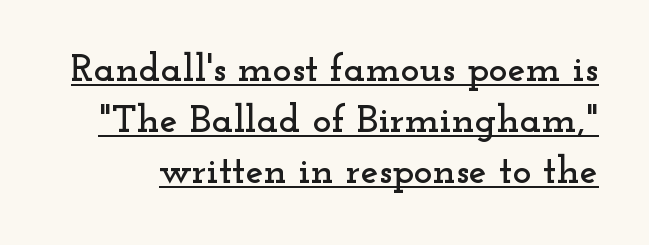
The image shows 40 px wide serif type, upright; set normal line spacing (1.28x), normal letter spacing, underlined; low stroke contrast and a small x-height.
